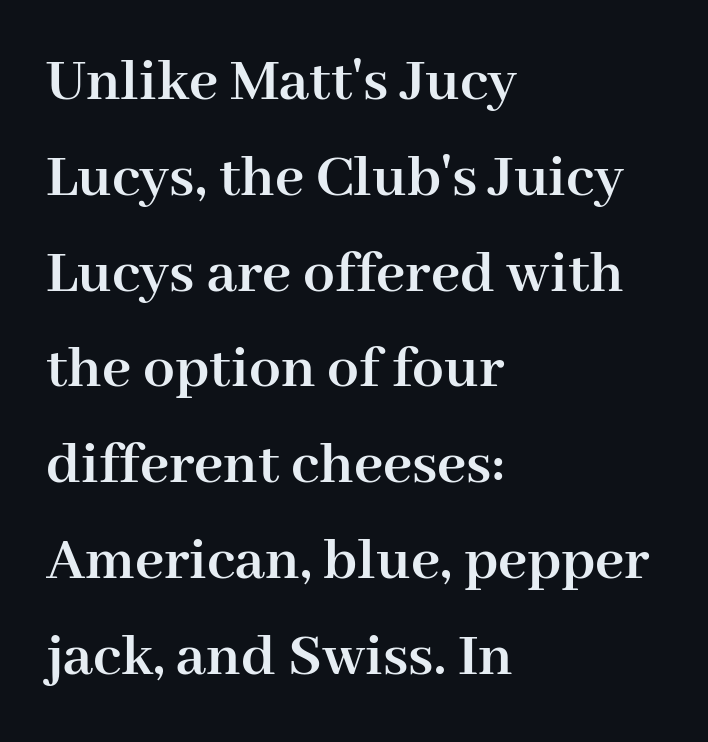
Visually the block forms a straight wall on the left and a jagged coastline on the right. The characters display serif detailing at their extremities. This sample has the flowing, uneven cadence of proportional lettering. Regarding leading, the lines here are spaced in the standard way.
